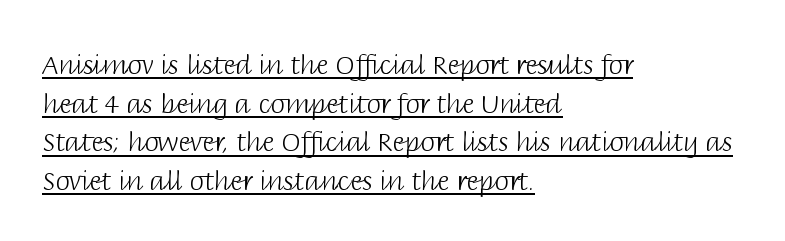
Ink coverage per letter is moderate at most. You can see a thin bar hugging the bottom of the glyphs. Every row of glyphs begins at an identical x-position on the left. The block of text has a typical density, with ordinary space between rows. No italicization has been applied; the sample stays upright.
